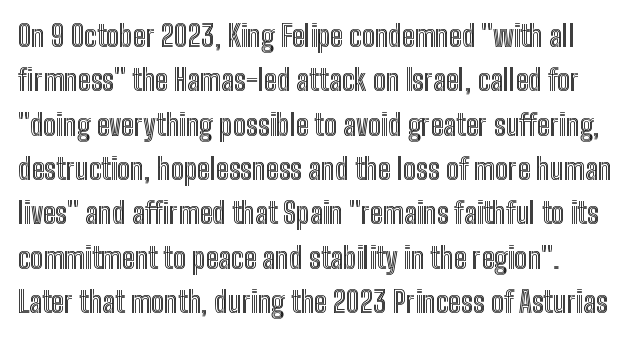
{"italic": "no", "width": "condensed", "x_height": "medium", "monospaced": "no", "underline": "no", "line_spacing": "normal", "line_spacing_ratio": 1.53, "letter_spacing": "normal", "letter_spacing_em": 0.0, "glyph_px": 29}
